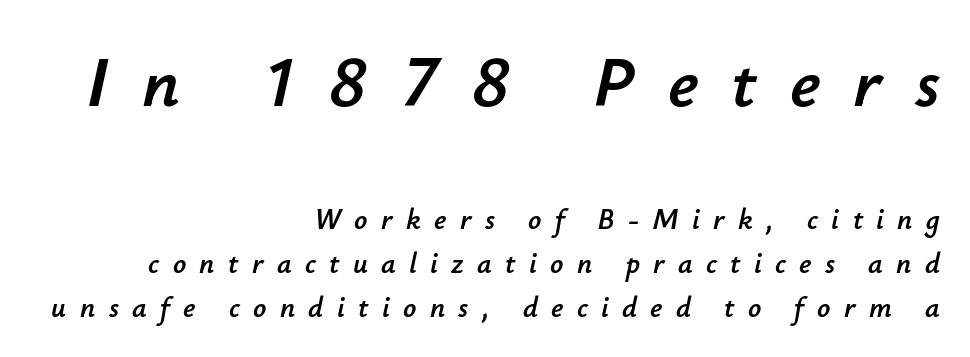
{"italic": "yes", "lean": "right", "slant_degrees": 12, "width": "normal", "stroke_contrast": "low", "x_height": "small", "monospaced": "no", "underline": "no", "align": "right", "line_spacing": "normal", "line_spacing_ratio": 1.53, "letter_spacing": "wide", "letter_spacing_em": 0.46, "larger_block": "first", "size_ratio": 2.48, "glyph_px": 72}
